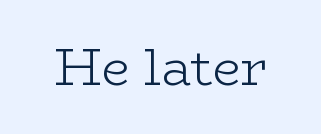
{"serif": "yes", "italic": "no", "bold": "no", "weight": "light", "width": "wide", "stroke_contrast": "low", "x_height": "medium", "monospaced": "no", "underline": "no", "letter_spacing": "normal", "letter_spacing_em": 0.0, "glyph_px": 51}
